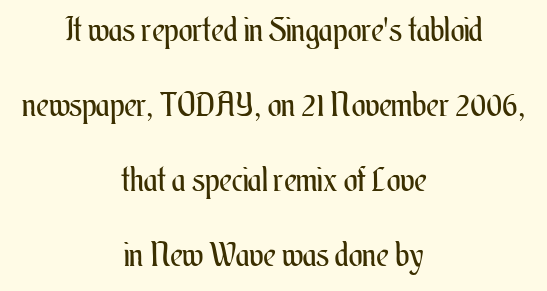
Q: Is the text bold? A: No.
Q: Is the text italic (slanted)? A: No, it is upright.
Q: Is the text underlined? A: No.
Q: How is the paragraph aligned? A: Centered.
Q: Is the spacing between letters normal or unusually wide? A: Normal.
Q: Is the spacing between lines tight, normal or loose? A: Loose.
Q: Width (condensed, normal, or wide)? A: Condensed.
Q: Stroke contrast? A: Medium.
Q: x-height? A: Small.
Q: Monospaced? A: No.
